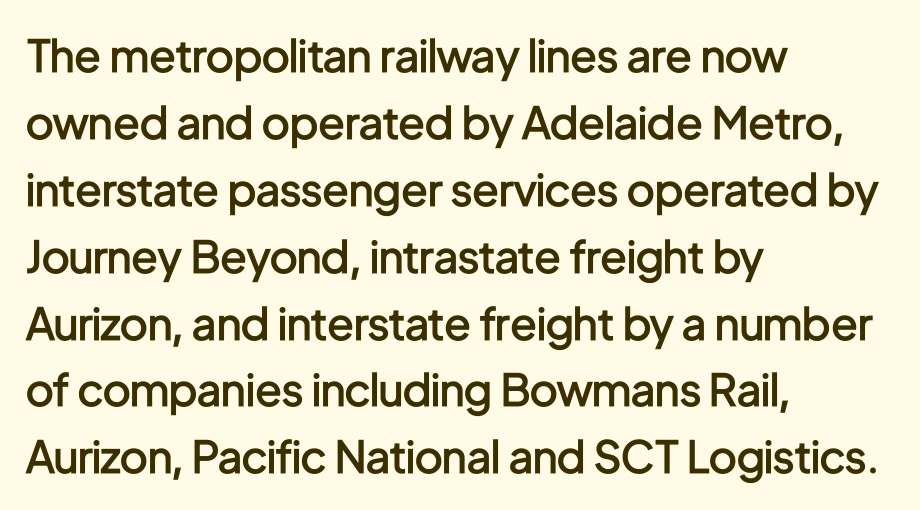
Q: Is the text bold? A: Semi-bold.
Q: Is the text italic (slanted)? A: No, it is upright.
Q: Is the typeface a serif or a sans-serif typeface? A: Sans-serif.
Q: Is the text underlined? A: No.
Q: How is the paragraph aligned? A: Left-aligned.
Q: Is the spacing between letters normal or unusually wide? A: Normal.
Q: Is the spacing between lines tight, normal or loose? A: Normal.
Q: Width (condensed, normal, or wide)? A: Condensed.
Q: Stroke contrast? A: Low.
Q: x-height? A: Medium.
Q: Monospaced? A: No.
